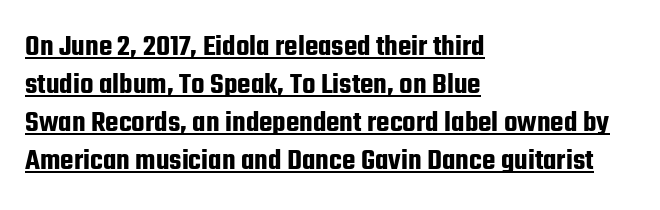
Varying glyph widths throughout — classic text-font behaviour. Posture: vertical. Default kerning and tracking; the words read as compact shapes. The passage is arranged the way most books set body copy — flush left.
